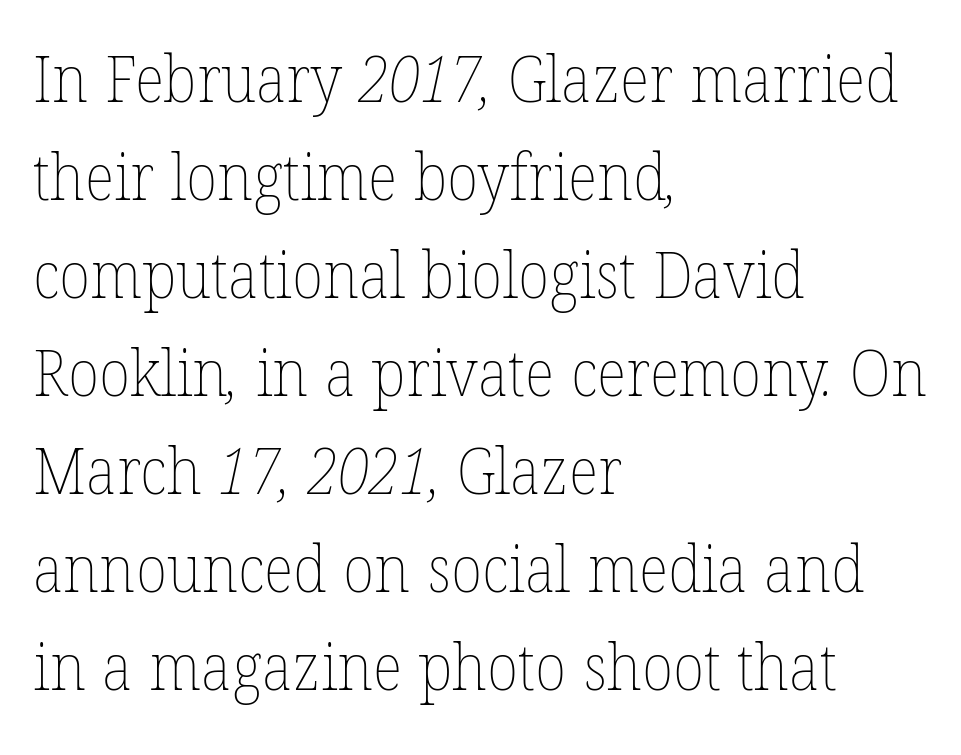
{"bold": "no", "weight": "thin", "width": "normal", "stroke_contrast": "low", "x_height": "medium", "monospaced": "no", "underline": "no", "align": "left", "line_spacing": "normal", "line_spacing_ratio": 1.53, "letter_spacing": "normal", "letter_spacing_em": 0.0, "glyph_px": 64}
